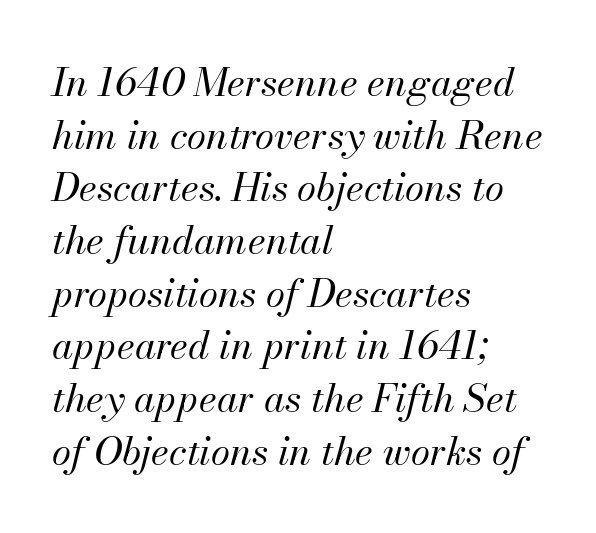
The image shows 39 px regular-weight type, italic (leaning right); set left-aligned, normal line spacing (1.35x), normal letter spacing, not underlined; medium stroke contrast and a small x-height.
